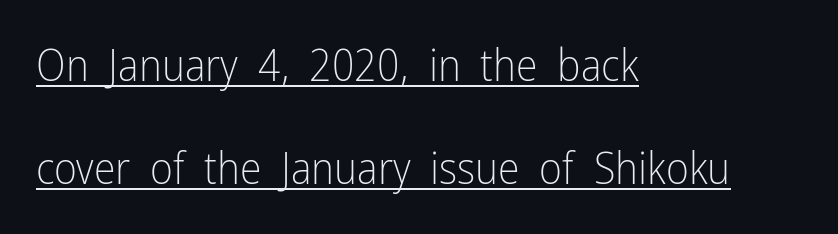
Q: Is the text bold? A: No.
Q: Is the text italic (slanted)? A: No, it is upright.
Q: Is the typeface a serif or a sans-serif typeface? A: Sans-serif.
Q: Is the text underlined? A: Yes.
Q: How is the paragraph aligned? A: Left-aligned.
Q: Is the spacing between letters normal or unusually wide? A: Normal.
Q: Is the spacing between lines tight, normal or loose? A: Loose.
Q: Width (condensed, normal, or wide)? A: Condensed.
Q: Stroke contrast? A: Low.
Q: x-height? A: Medium.
Q: Monospaced? A: No.
